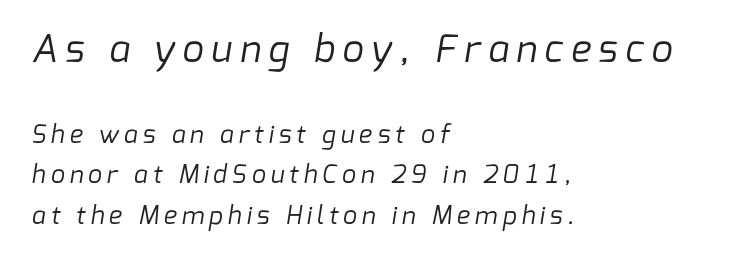
Q: Is the text bold? A: No.
Q: Is the typeface a serif or a sans-serif typeface? A: Sans-serif.
Q: Is the text underlined? A: No.
Q: How is the paragraph aligned? A: Left-aligned.
Q: Is the spacing between letters normal or unusually wide? A: Unusually wide.
Q: Is the spacing between lines tight, normal or loose? A: Normal.
Q: Which block of text is set in a larger size, the first (top) or the second (bottom)? A: The first (top) one.
Q: Width (condensed, normal, or wide)? A: Normal.
Q: Stroke contrast? A: Low.
Q: x-height? A: Medium.
Q: Monospaced? A: No.
